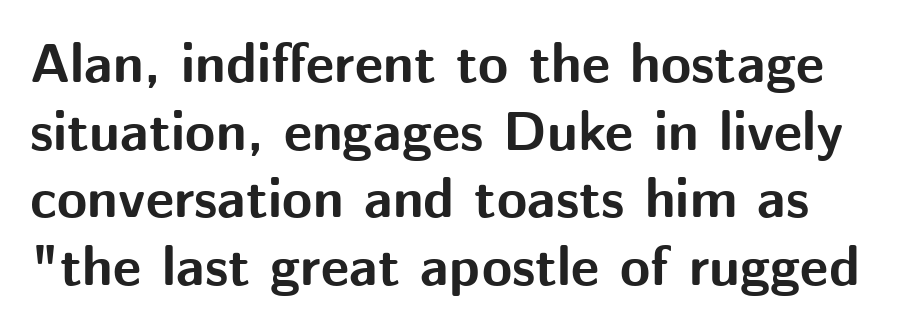
Q: Is the text bold? A: Yes.
Q: Is the text italic (slanted)? A: No, it is upright.
Q: Is the typeface a serif or a sans-serif typeface? A: Sans-serif.
Q: Is the text underlined? A: No.
Q: Is the spacing between letters normal or unusually wide? A: Normal.
Q: Width (condensed, normal, or wide)? A: Normal.
Q: Stroke contrast? A: Medium.
Q: x-height? A: Medium.
Q: Monospaced? A: No.
